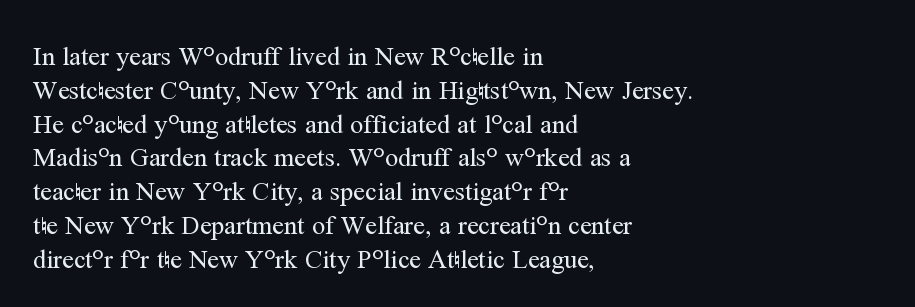
Q: Is the text bold? A: No.
Q: Is the text italic (slanted)? A: No, it is upright.
Q: Is the text underlined? A: No.
Q: How is the paragraph aligned? A: Left-aligned.
Q: Is the spacing between letters normal or unusually wide? A: Normal.
Q: Is the spacing between lines tight, normal or loose? A: Normal.
